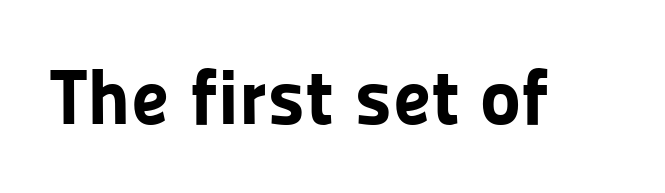
The image shows 78 px bold sans-serif type, upright; set normal letter spacing, not underlined; low stroke contrast and a medium x-height.
